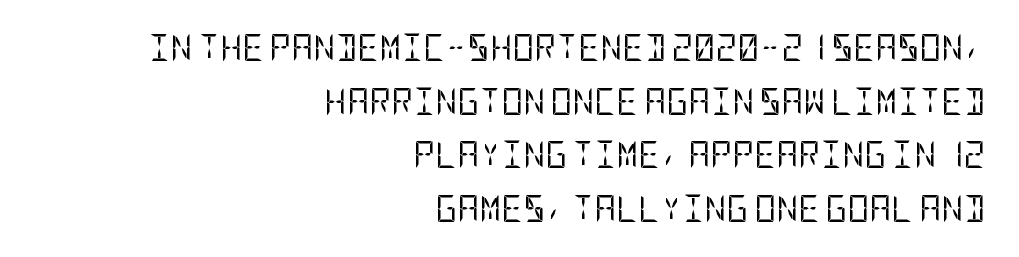
The image shows 27 px text type, upright; set right-aligned, loose line spacing (1.99x), normal letter spacing, not underlined.
